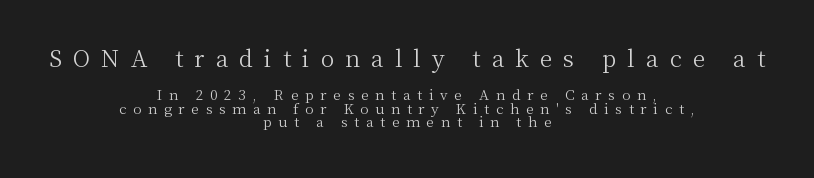
{"italic": "no", "bold": "no", "underline": "no", "align": "center", "line_spacing": "tight", "line_spacing_ratio": 0.98, "letter_spacing": "wide", "letter_spacing_em": 0.48, "larger_block": "first", "size_ratio": 1.64, "glyph_px": 23}
